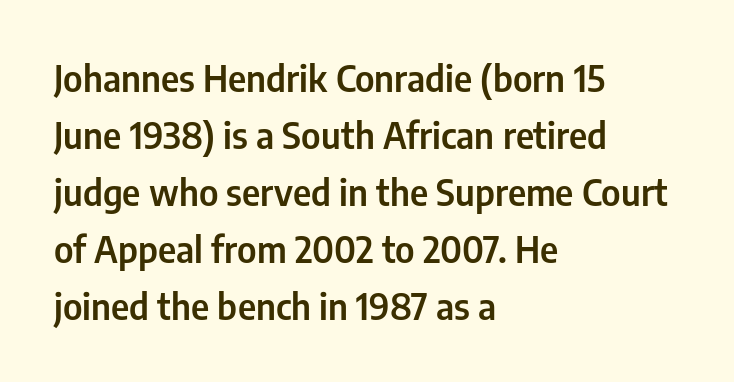
Q: Is the text italic (slanted)? A: No, it is upright.
Q: Is the typeface a serif or a sans-serif typeface? A: Sans-serif.
Q: Is the text underlined? A: No.
Q: How is the paragraph aligned? A: Left-aligned.
Q: Is the spacing between letters normal or unusually wide? A: Normal.
Q: Is the spacing between lines tight, normal or loose? A: Normal.
Q: Width (condensed, normal, or wide)? A: Condensed.
Q: Stroke contrast? A: Low.
Q: x-height? A: Medium.
Q: Monospaced? A: No.
